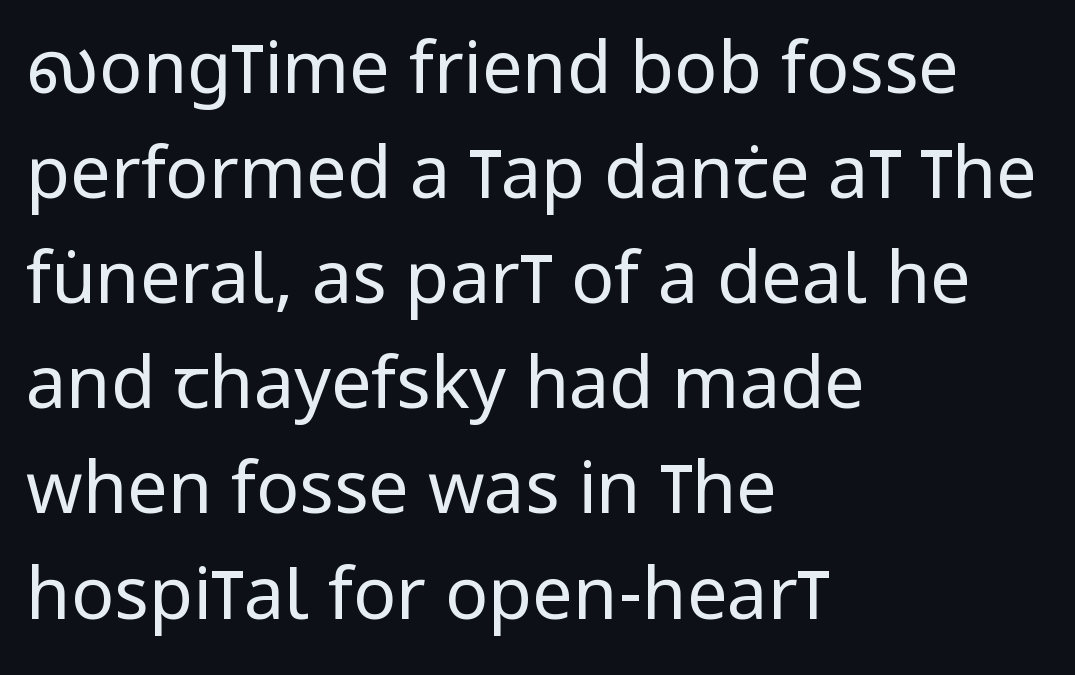
Q: Is the text bold? A: No.
Q: Is the text italic (slanted)? A: No, it is upright.
Q: Is the typeface a serif or a sans-serif typeface? A: Sans-serif.
Q: Is the text underlined? A: No.
Q: How is the paragraph aligned? A: Left-aligned.
Q: Is the spacing between letters normal or unusually wide? A: Normal.
Q: Is the spacing between lines tight, normal or loose? A: Normal.
Q: Width (condensed, normal, or wide)? A: Condensed.
Q: Stroke contrast? A: Low.
Q: x-height? A: Large.
Q: Monospaced? A: No.
